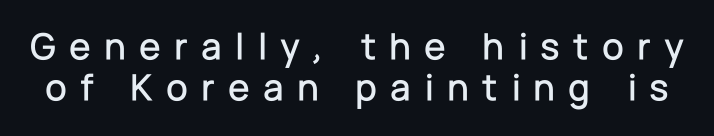
Q: Is the text italic (slanted)? A: No, it is upright.
Q: Is the typeface a serif or a sans-serif typeface? A: Sans-serif.
Q: Is the text underlined? A: No.
Q: Is the spacing between letters normal or unusually wide? A: Unusually wide.
Q: Is the spacing between lines tight, normal or loose? A: Tight.
Q: Width (condensed, normal, or wide)? A: Normal.
Q: Stroke contrast? A: Low.
Q: x-height? A: Medium.
Q: Monospaced? A: No.
